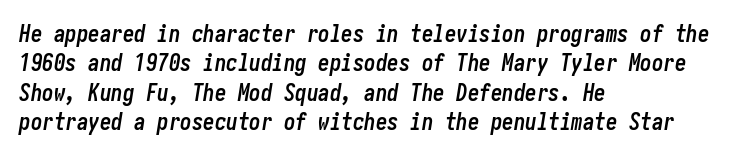
{"italic": "yes", "lean": "right", "slant_degrees": 10, "bold": "yes", "underline": "no", "align": "left", "line_spacing": "normal", "line_spacing_ratio": 1.28, "letter_spacing": "normal", "letter_spacing_em": 0.0, "glyph_px": 23}
